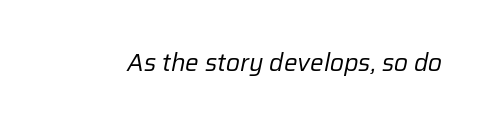
Q: Is the text bold? A: No.
Q: Is the text italic (slanted)? A: Yes, it leans right by about 12 degrees.
Q: Is the text underlined? A: No.
Q: Is the spacing between letters normal or unusually wide? A: Normal.
